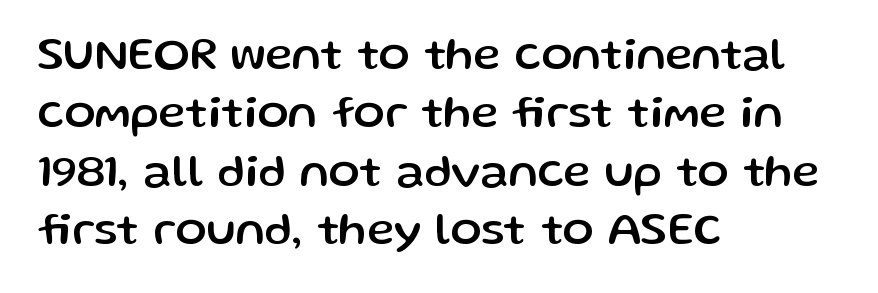
{"serif": "no", "italic": "no", "width": "normal", "stroke_contrast": "low", "x_height": "medium", "monospaced": "no", "underline": "no", "align": "left", "line_spacing": "normal", "line_spacing_ratio": 1.27, "letter_spacing": "normal", "letter_spacing_em": 0.0, "glyph_px": 46}
